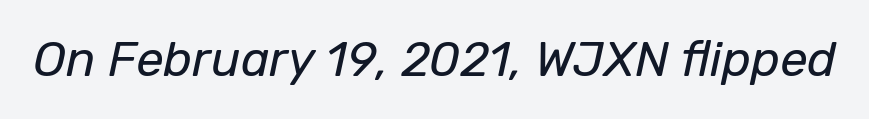
Note the varied advance widths — an 'i' is clearly narrower than an 'm'. Tracking value appears to be zero — textbook default spacing. The letters are slanted; this is an italic face. Weight: in the light-to-regular range. Only glyphs here, with clear space below each row.
